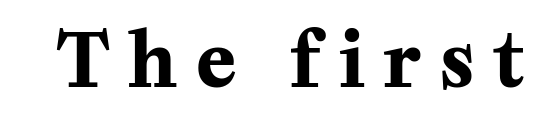
Every letter is thick-stroked: bold, no question. The letters are spread apart with noticeably loose tracking. A typesetter would call this proportional, since set widths differ per character. The string is rendered with underlining switched off.
